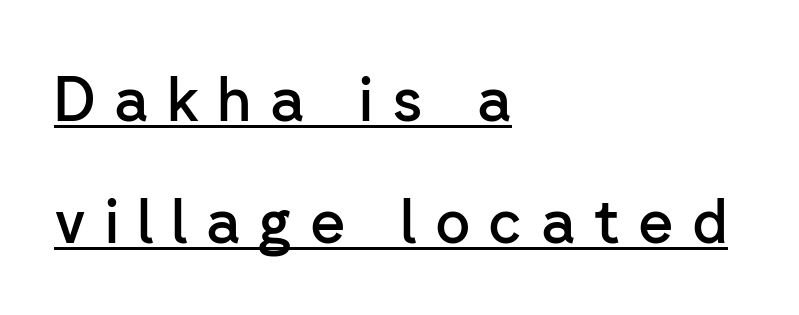
In terms of letterform style, serifs are entirely absent. The face used here is proportionally spaced, like ordinary book or web type. Italic: no, the glyphs are upright roman. Compared with a centered layout, this one pins lines to the left instead. A typographer would call this underscored text.
